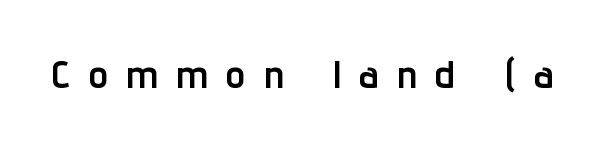
This sample has the flowing, uneven cadence of proportional lettering. Rule under the text: the space is simply empty. Ordinary non-slanted type is in use. Heft: maximum for text — a bold. Note: no serifs on the glyphs.
